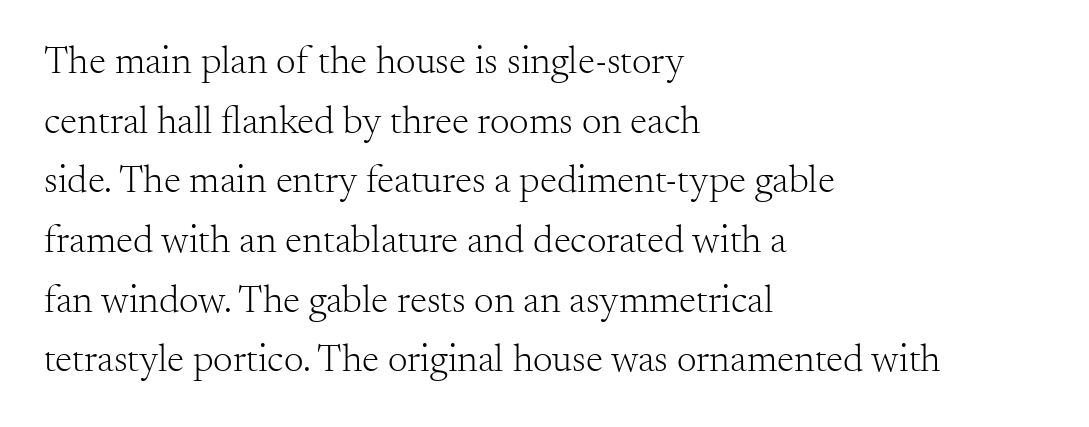
Honestly, there is no underline to notice here at all. Vertical spacing — default. The rendering uses natural spacing where letterforms have individual widths. Does extra space separate the letters? No, they use regular spacing.
